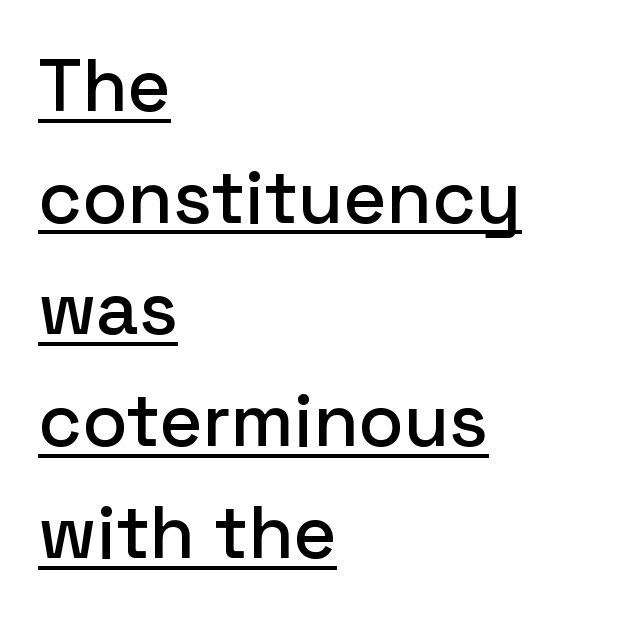
Short and long lines alike share a common starting point at left. The type sits square on the baseline with zero lean. Nope, no serifs anywhere on these letters. The block of text has a typical density, with ordinary space between rows.
